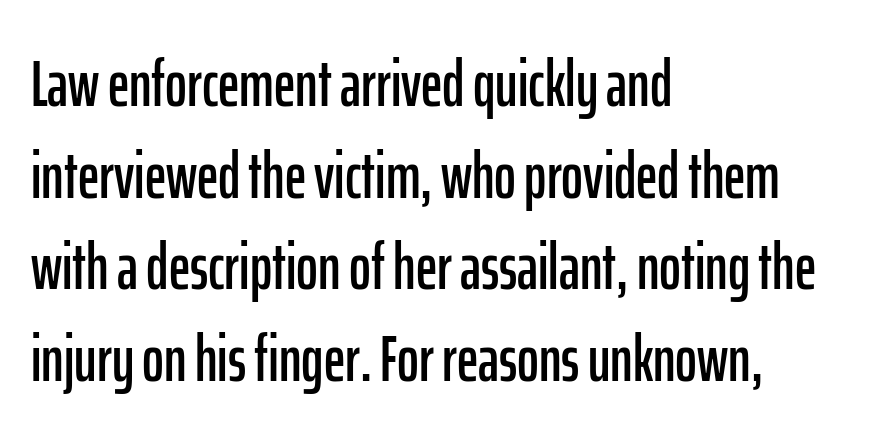
Q: Is the text italic (slanted)? A: No, it is upright.
Q: Is the typeface a serif or a sans-serif typeface? A: Sans-serif.
Q: Is the text underlined? A: No.
Q: How is the paragraph aligned? A: Left-aligned.
Q: Is the spacing between letters normal or unusually wide? A: Normal.
Q: Is the spacing between lines tight, normal or loose? A: Normal.
Q: Width (condensed, normal, or wide)? A: Condensed.
Q: Stroke contrast? A: Low.
Q: x-height? A: Medium.
Q: Monospaced? A: No.
